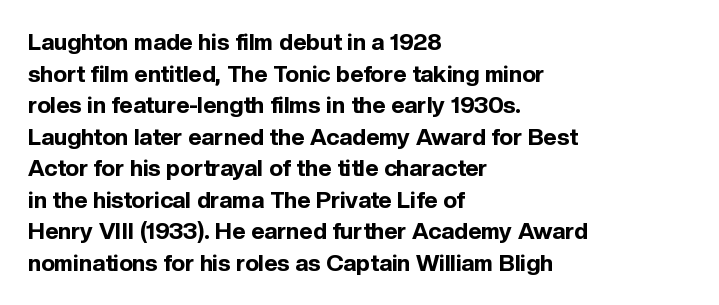
Q: Is the text bold? A: Yes.
Q: Is the text italic (slanted)? A: No, it is upright.
Q: Is the text underlined? A: No.
Q: How is the paragraph aligned? A: Left-aligned.
Q: Is the spacing between letters normal or unusually wide? A: Normal.
Q: Is the spacing between lines tight, normal or loose? A: Normal.
